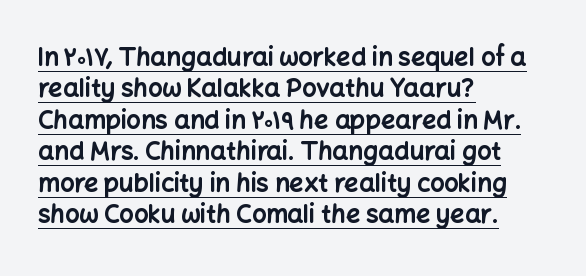
Q: Is the text bold? A: Yes.
Q: Is the text italic (slanted)? A: No, it is upright.
Q: Is the text underlined? A: Yes.
Q: How is the paragraph aligned? A: Left-aligned.
Q: Is the spacing between letters normal or unusually wide? A: Normal.
Q: Is the spacing between lines tight, normal or loose? A: Normal.
